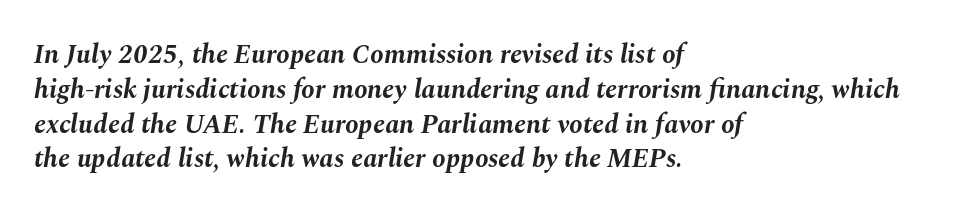
Q: Is the text bold? A: Yes.
Q: Is the text italic (slanted)? A: Yes, it leans right by about 10 degrees.
Q: Is the text underlined? A: No.
Q: How is the paragraph aligned? A: Left-aligned.
Q: Is the spacing between letters normal or unusually wide? A: Normal.
Q: Is the spacing between lines tight, normal or loose? A: Normal.
